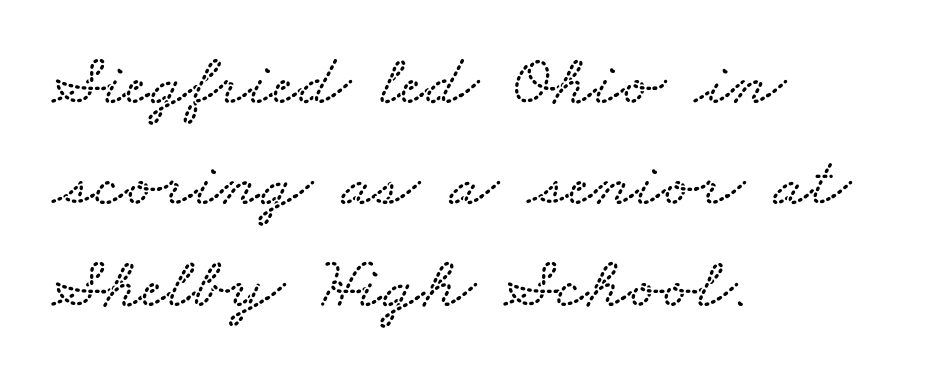
Q: Is the text underlined? A: No.
Q: How is the paragraph aligned? A: Left-aligned.
Q: Is the spacing between letters normal or unusually wide? A: Normal.
Q: Is the spacing between lines tight, normal or loose? A: Normal.
Q: Width (condensed, normal, or wide)? A: Wide.
Q: Stroke contrast? A: Low.
Q: x-height? A: Small.
Q: Monospaced? A: No.
